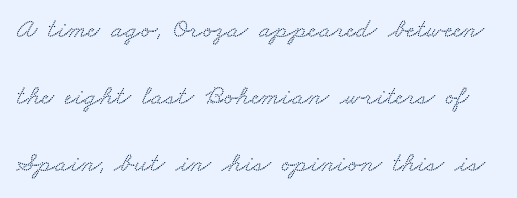
The image shows 28 px wide type; set loose line spacing (2.4x), normal letter spacing, not underlined; low stroke contrast and a small x-height.
